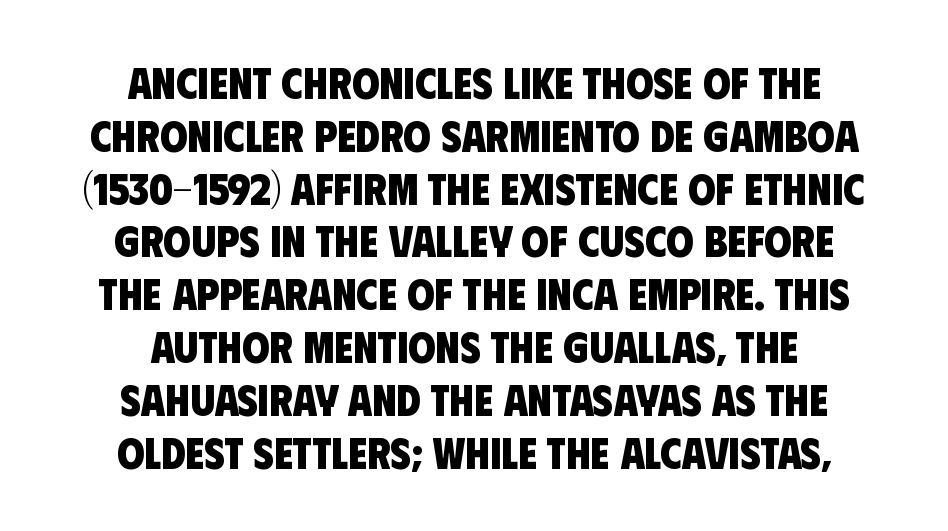
{"serif": "no", "bold": "yes", "weight": "heavy", "width": "condensed", "stroke_contrast": "low", "x_height": "large", "monospaced": "no", "underline": "no", "align": "center", "line_spacing_ratio": 1.2, "letter_spacing": "normal", "letter_spacing_em": 0.0, "glyph_px": 44}
